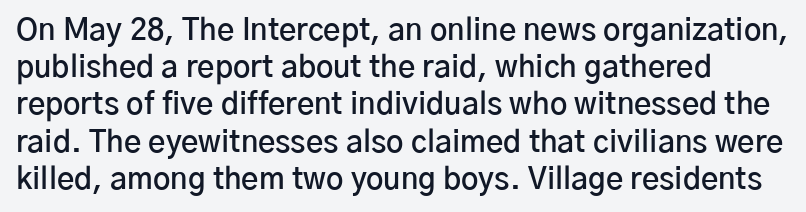
Q: Is the text bold? A: Semi-bold.
Q: Is the text italic (slanted)? A: No, it is upright.
Q: Is the typeface a serif or a sans-serif typeface? A: Sans-serif.
Q: Is the text underlined? A: No.
Q: How is the paragraph aligned? A: Left-aligned.
Q: Is the spacing between letters normal or unusually wide? A: Normal.
Q: Width (condensed, normal, or wide)? A: Normal.
Q: Stroke contrast? A: Low.
Q: x-height? A: Medium.
Q: Monospaced? A: No.
